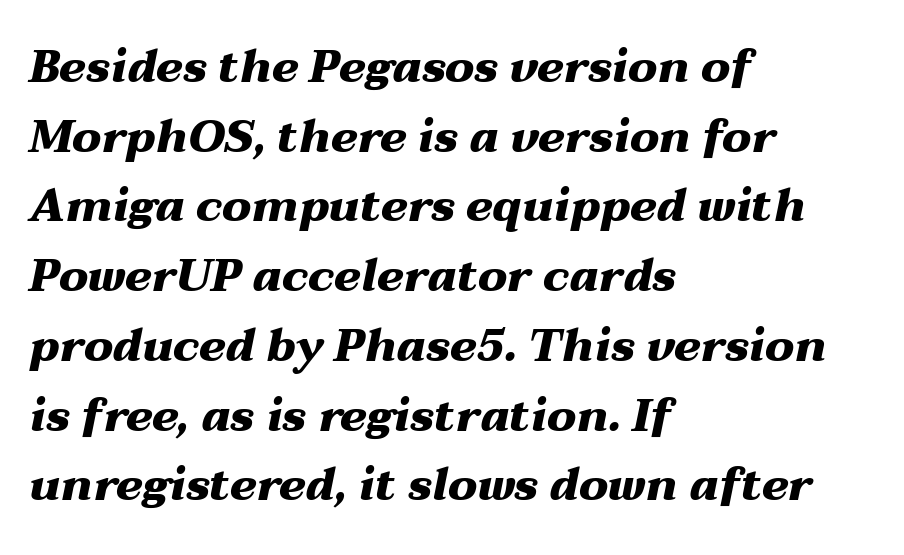
The image shows 45 px heavy, wide type, italic (leaning right); set left-aligned, normal line spacing (1.55x), normal letter spacing, not underlined; medium stroke contrast and a medium x-height.
